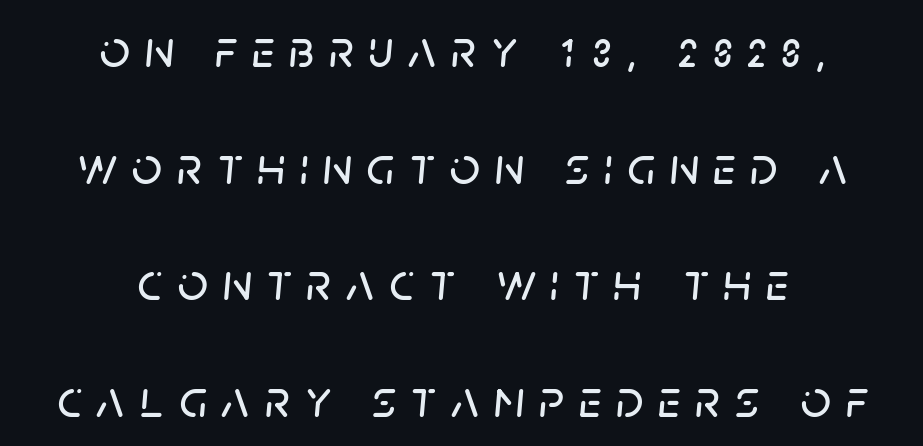
{"italic": "yes", "lean": "right", "slant_degrees": 5, "width": "normal", "stroke_contrast": "low", "x_height": "large", "monospaced": "no", "underline": "no", "align": "center", "line_spacing": "loose", "line_spacing_ratio": 2.2, "letter_spacing": "wide", "letter_spacing_em": 0.28, "glyph_px": 53}
